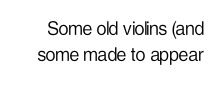
The image shows 22 px text type, upright; set line spacing 1.2x, normal letter spacing, not underlined.
